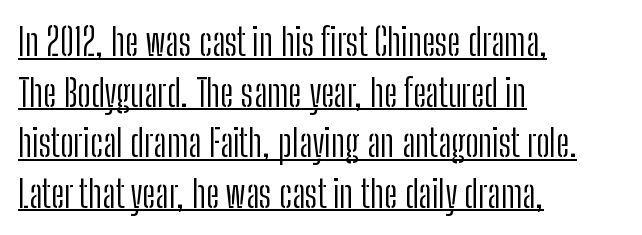
Nothing unusual about the tracking: characters are spaced as the font intends. Underlining? Definitely there. A sans-serif font was chosen for this passage. Do the characters align in a grid? No, the font is proportional.
